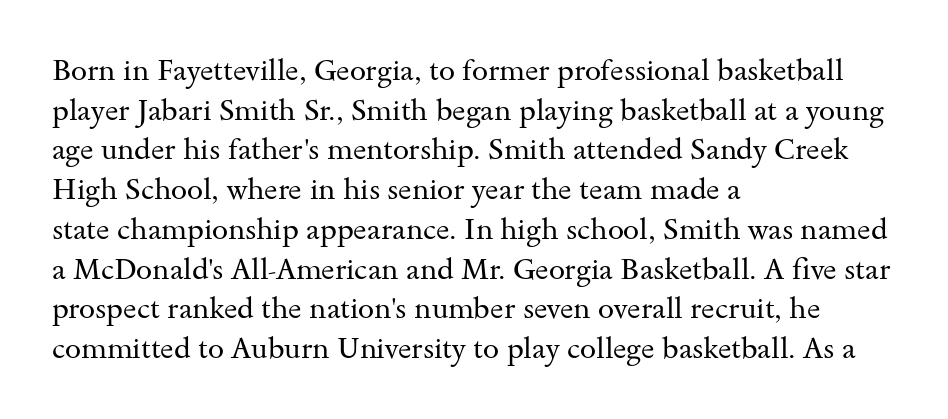
Italic: no, the glyphs are upright roman. Inter-character spacing is left at the font's built-in metrics. Think of a printed novel: that variable character pitch is what you see here. Visually the block forms a straight wall on the left and a jagged coastline on the right. Honestly, there is no underline to notice here at all. Honestly, the row spacing looks completely unremarkable.
